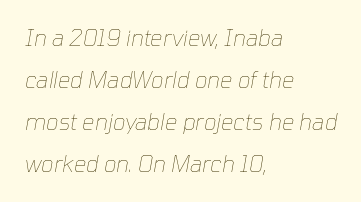
Q: Is the text bold? A: No.
Q: Is the text italic (slanted)? A: Yes, it leans right by about 10 degrees.
Q: Is the text underlined? A: No.
Q: How is the paragraph aligned? A: Left-aligned.
Q: Is the spacing between letters normal or unusually wide? A: Normal.
Q: Is the spacing between lines tight, normal or loose? A: Loose.
